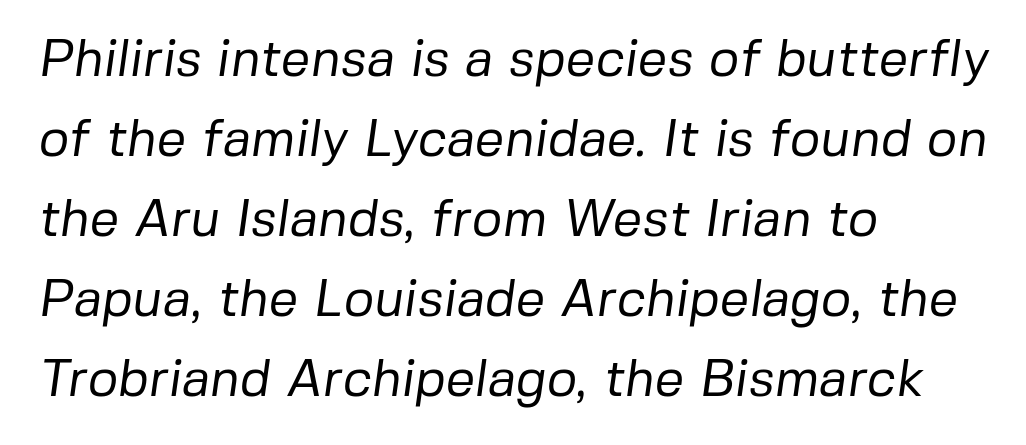
The image shows 52 px regular-weight sans-serif type; set left-aligned, normal line spacing (1.54x), normal letter spacing, not underlined; low stroke contrast and a medium x-height.
